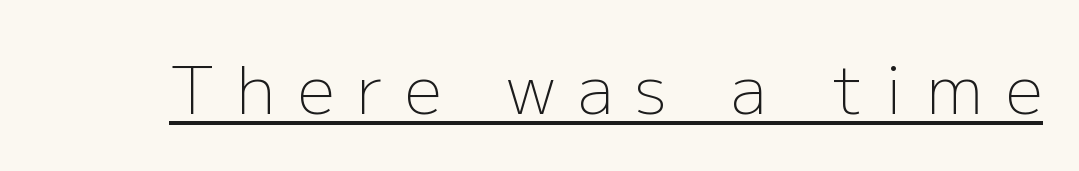
The typography opts for an upright posture over an oblique one. This sample has the flowing, uneven cadence of proportional lettering. The passage shown is typeset with a sans-serif family. The passage shown is not bold in any degree. In terms of letterspacing, this is a distinctly airy, spread setting.
